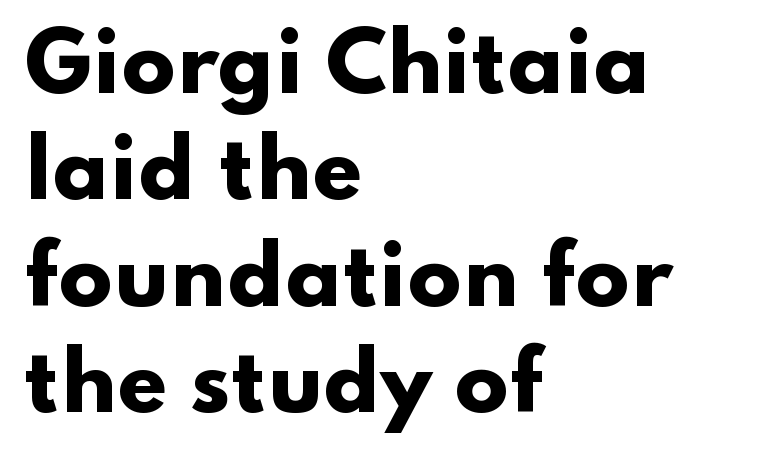
The image shows 80 px heavy, wide sans-serif type, upright; set left-aligned, normal line spacing (1.33x), normal letter spacing, not underlined; low stroke contrast and a small x-height.
